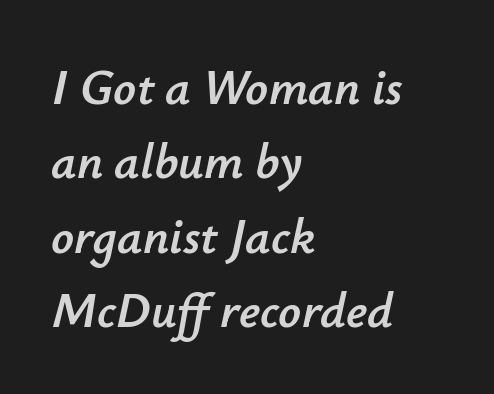
Q: Is the text italic (slanted)? A: Yes, it leans right by about 12 degrees.
Q: Is the text underlined? A: No.
Q: How is the paragraph aligned? A: Left-aligned.
Q: Is the spacing between letters normal or unusually wide? A: Normal.
Q: Is the spacing between lines tight, normal or loose? A: Normal.
Q: Width (condensed, normal, or wide)? A: Normal.
Q: Stroke contrast? A: Low.
Q: x-height? A: Small.
Q: Monospaced? A: No.
